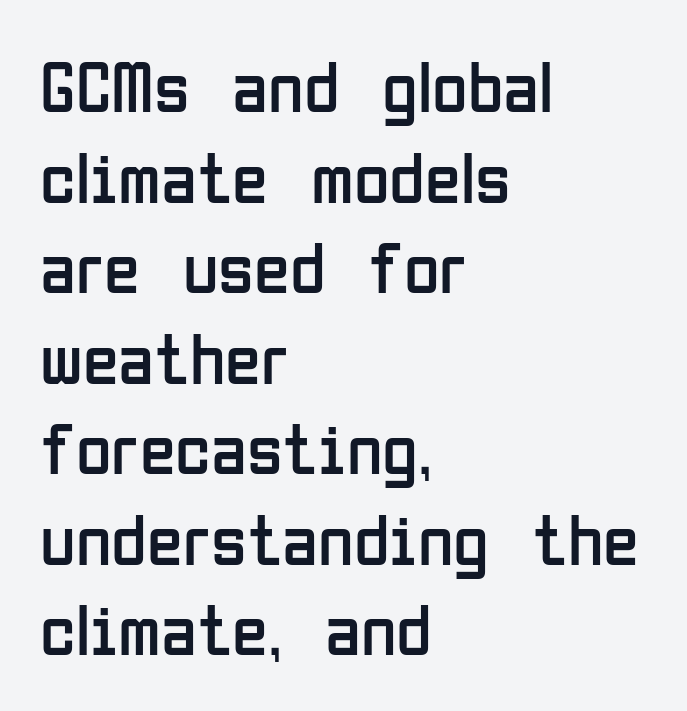
The image shows 73 px regular-weight, condensed sans-serif type, upright; set left-aligned, line spacing 1.24x, normal letter spacing, not underlined; low stroke contrast and a medium x-height.
